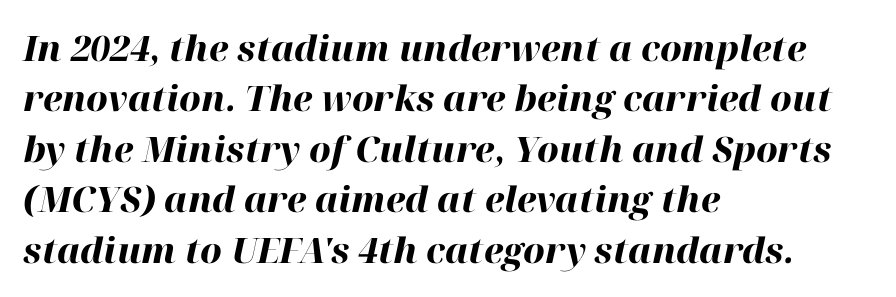
{"italic": "yes", "lean": "right", "slant_degrees": 12, "bold": "yes", "weight": "heavy", "width": "normal", "stroke_contrast": "high", "x_height": "medium", "monospaced": "no", "underline": "no", "align": "left", "line_spacing": "normal", "line_spacing_ratio": 1.44, "letter_spacing": "normal", "letter_spacing_em": 0.0, "glyph_px": 35}
